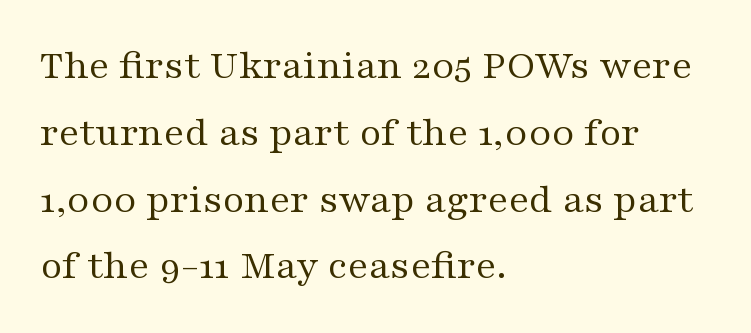
The image shows 42 px regular-weight, wide serif type, upright; set left-aligned, normal line spacing (1.59x), normal letter spacing, not underlined; medium stroke contrast and a medium x-height.
